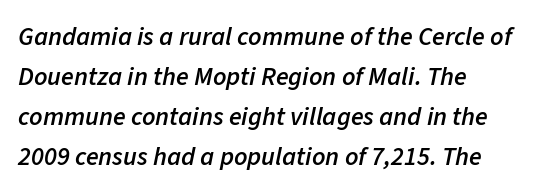
Q: Is the text bold? A: Semi-bold.
Q: Is the text italic (slanted)? A: Yes, it leans right by about 11 degrees.
Q: Is the text underlined? A: No.
Q: How is the paragraph aligned? A: Left-aligned.
Q: Is the spacing between letters normal or unusually wide? A: Normal.
Q: Is the spacing between lines tight, normal or loose? A: Normal.
